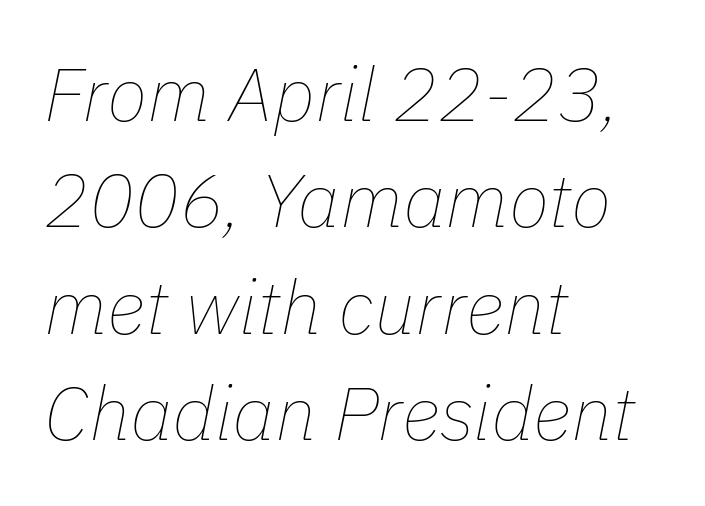
The image shows 75 px thin type, italic (leaning right); set left-aligned, normal line spacing (1.42x), normal letter spacing, not underlined; low stroke contrast and a medium x-height.
